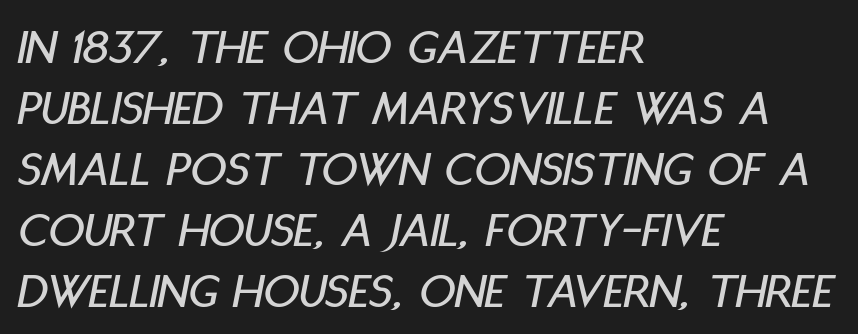
{"italic": "yes", "lean": "right", "slant_degrees": 11, "width": "condensed", "stroke_contrast": "low", "x_height": "large", "monospaced": "no", "underline": "no", "align": "left", "line_spacing_ratio": 1.22, "letter_spacing": "normal", "letter_spacing_em": 0.0, "glyph_px": 50}
